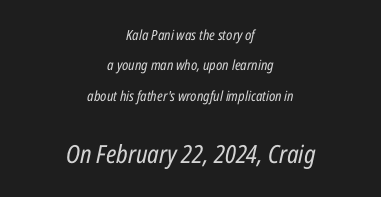
{"italic": "yes", "lean": "right", "slant_degrees": 12, "bold": "no", "underline": "no", "align": "center", "line_spacing": "loose", "line_spacing_ratio": 2.17, "letter_spacing": "normal", "letter_spacing_em": 0.0, "larger_block": "second", "size_ratio": 1.79, "glyph_px": 25}
